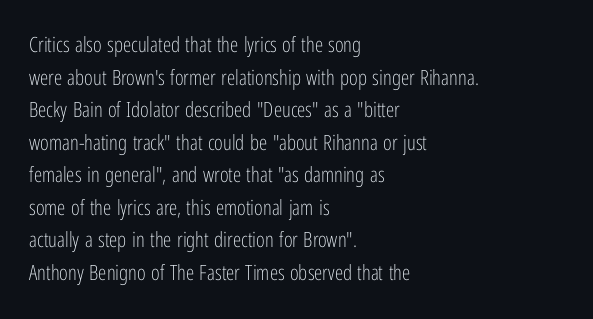
The axis of the letterforms is exactly vertical. Here the glyphs are tracked normally, forming tight word shapes. Descenders hang freely into open space. Line beginnings align vertically; line endings do not. The rows are spaced the way most documents space them.
